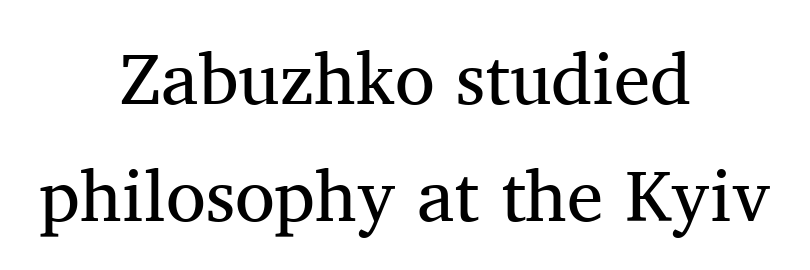
Do the characters align in a grid? No, the font is proportional. Any mark beneath the type? The region is blank. This rendering leaves character spacing at its baseline value. Does the leading feel generous? No, just average. Neither beginnings nor endings align; midpoints do.
